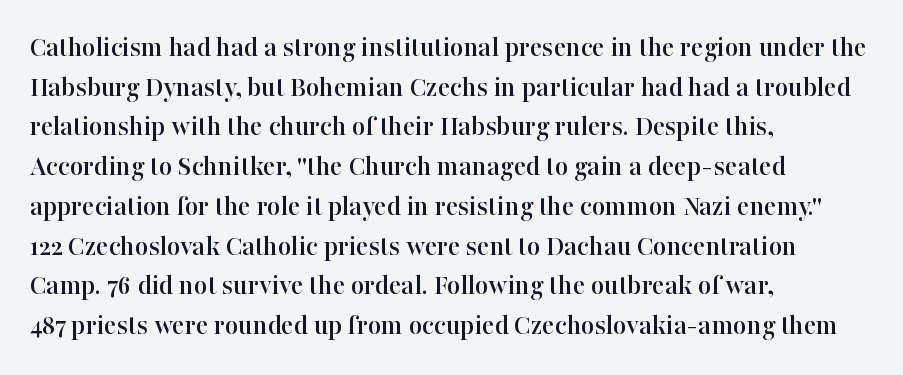
Look at the tracking — it's just the regular setting, nothing added. Tall strokes in this sample are plumb rather than angled. The characters display serif detailing at their extremities. Vertical spacing — default. These lines are rendered in a variable-pitch font.
